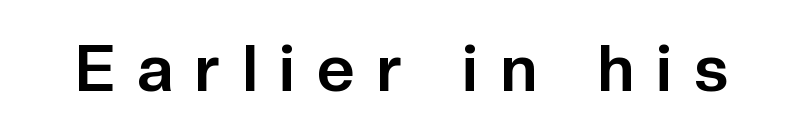
Q: Is the text bold? A: Yes.
Q: Is the text italic (slanted)? A: No, it is upright.
Q: Is the typeface a serif or a sans-serif typeface? A: Sans-serif.
Q: Is the text underlined? A: No.
Q: Is the spacing between letters normal or unusually wide? A: Unusually wide.
Q: Width (condensed, normal, or wide)? A: Normal.
Q: Stroke contrast? A: Low.
Q: x-height? A: Medium.
Q: Monospaced? A: No.
